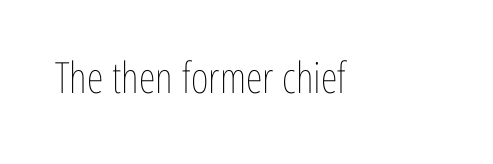
The image shows 43 px thin, condensed type, upright; set normal letter spacing, not underlined; low stroke contrast and a medium x-height.
